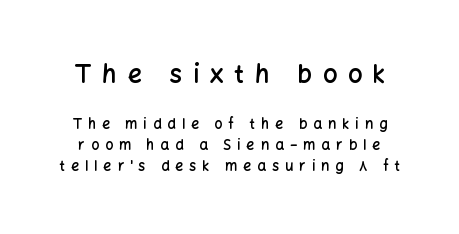
Q: Is the text bold? A: Semi-bold.
Q: Is the text italic (slanted)? A: No, it is upright.
Q: Is the text underlined? A: No.
Q: Is the spacing between letters normal or unusually wide? A: Unusually wide.
Q: Is the spacing between lines tight, normal or loose? A: Normal.
Q: Which block of text is set in a larger size, the first (top) or the second (bottom)? A: The first (top) one.
